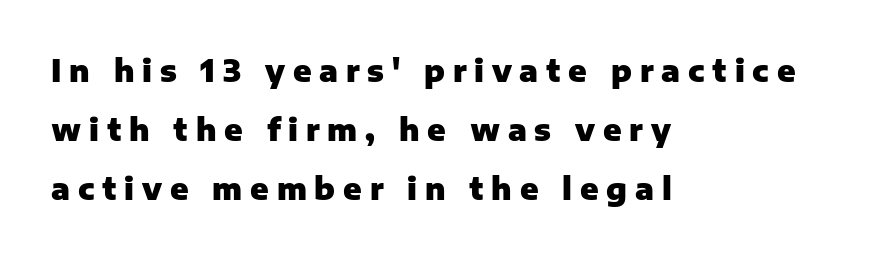
Vertically, the passage feels expansive, rows floating well apart. The rendering uses a bold face; every stroke is thick and dark. Every row of glyphs begins at an identical x-position on the left. Proportional: the letters do not fall into vertical columns.
